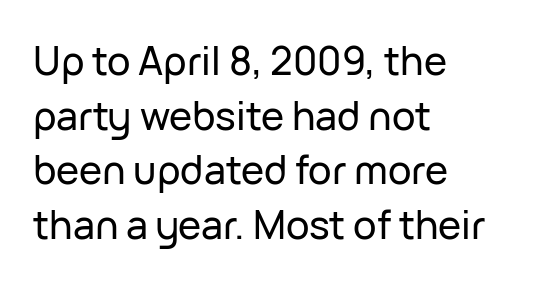
The image shows 39 px sans-serif type, upright; set left-aligned, normal line spacing (1.4x), normal letter spacing, not underlined; low stroke contrast and a medium x-height.
